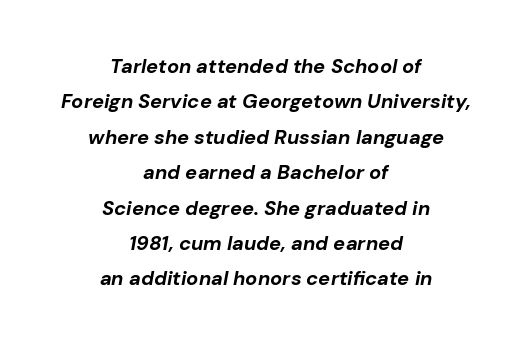
{"italic": "yes", "lean": "right", "slant_degrees": 10, "bold": "yes", "underline": "no", "align": "center", "line_spacing_ratio": 1.77, "letter_spacing": "normal", "letter_spacing_em": 0.0, "glyph_px": 20}
